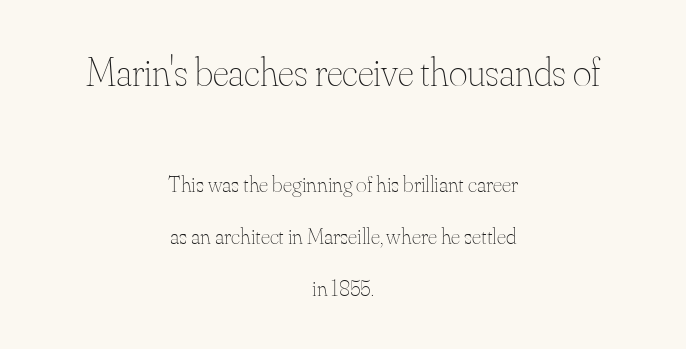
The image shows 40 px thin type, upright; set centered, loose line spacing (2.27x), normal letter spacing, not underlined; the first (top) block is 1.74x larger; medium stroke contrast and a small x-height.
